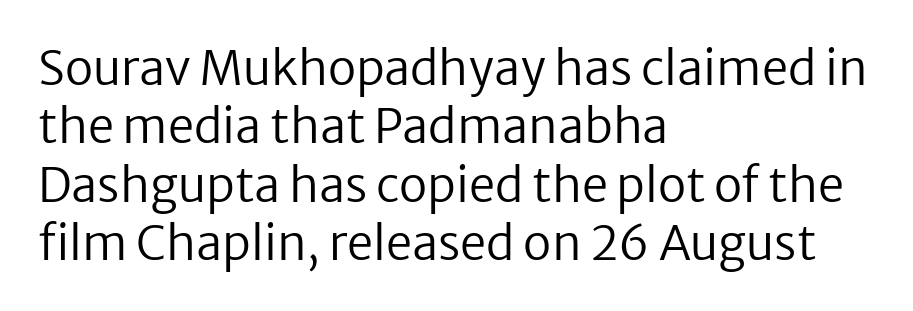
Q: Is the text bold? A: No.
Q: Is the text italic (slanted)? A: No, it is upright.
Q: Is the typeface a serif or a sans-serif typeface? A: Sans-serif.
Q: Is the text underlined? A: No.
Q: How is the paragraph aligned? A: Left-aligned.
Q: Is the spacing between letters normal or unusually wide? A: Normal.
Q: Width (condensed, normal, or wide)? A: Normal.
Q: Stroke contrast? A: Low.
Q: x-height? A: Medium.
Q: Monospaced? A: No.
